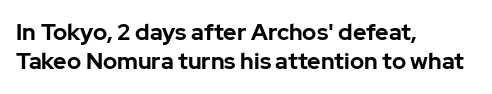
The image shows 23 px bold type, upright; set left-aligned, normal line spacing (1.28x), normal letter spacing, not underlined.
